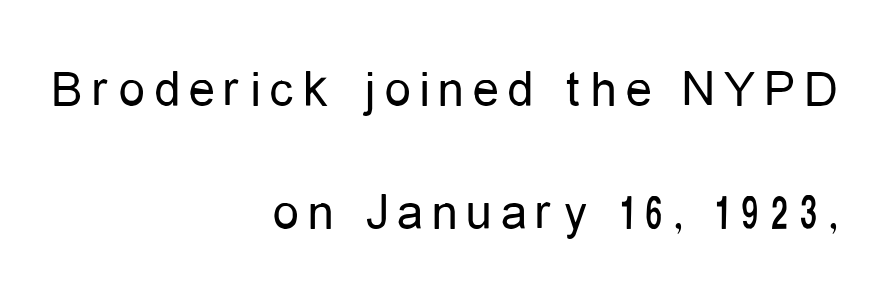
{"serif": "no", "italic": "no", "bold": "no", "weight": "regular", "width": "condensed", "stroke_contrast": "low", "x_height": "medium", "monospaced": "no", "underline": "no", "align": "right", "line_spacing": "loose", "line_spacing_ratio": 2.37, "glyph_px": 52}
